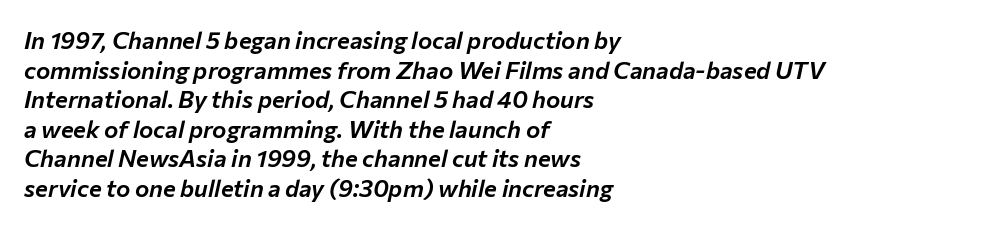
The specimen omits any rule beneath the text block's lines. There's an unmistakable incline to the writing here. The compositor pushed each line to the left boundary. Nothing unusual about the tracking: characters are spaced as the font intends.
